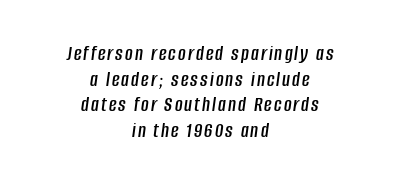
{"italic": "yes", "lean": "right", "slant_degrees": 8, "underline": "no", "align": "center", "line_spacing_ratio": 1.22, "glyph_px": 21}
